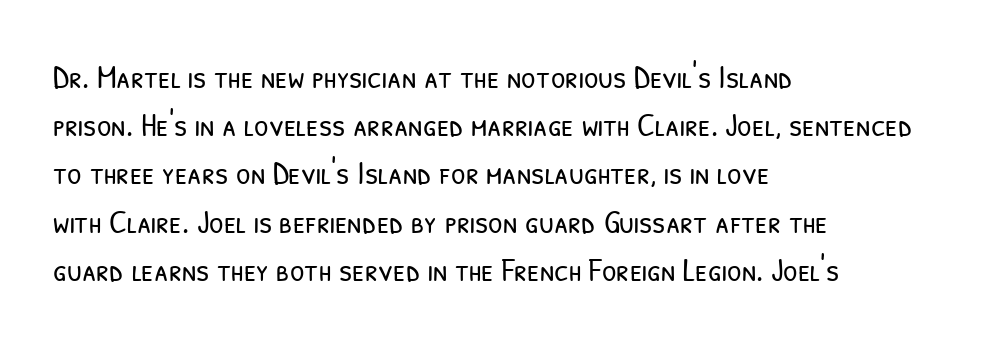
Bare-footed words on every line. Proportional: the letters do not fall into vertical columns. A quiet, ordinary-to-light weight characterises the typeface. The text was rendered using a sans face with plain stroke endings.
